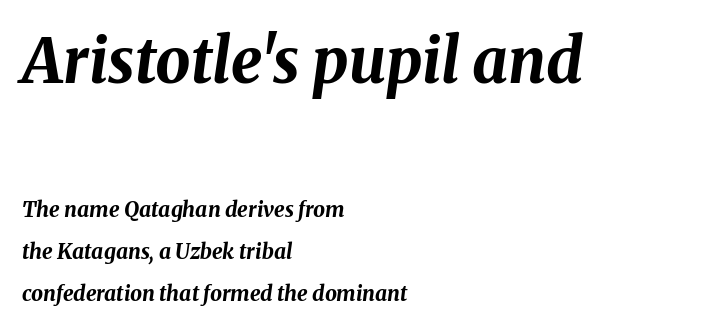
{"italic": "yes", "lean": "right", "slant_degrees": 8, "bold": "yes", "weight": "bold", "width": "normal", "stroke_contrast": "medium", "x_height": "medium", "monospaced": "no", "underline": "no", "align": "left", "line_spacing": "loose", "line_spacing_ratio": 2.0, "letter_spacing": "normal", "letter_spacing_em": 0.0, "larger_block": "first", "size_ratio": 2.95, "glyph_px": 62}
